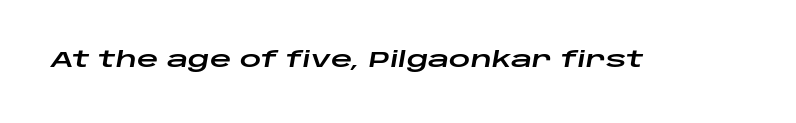
The image shows 21 px text type, italic (leaning right); set normal letter spacing, not underlined.
